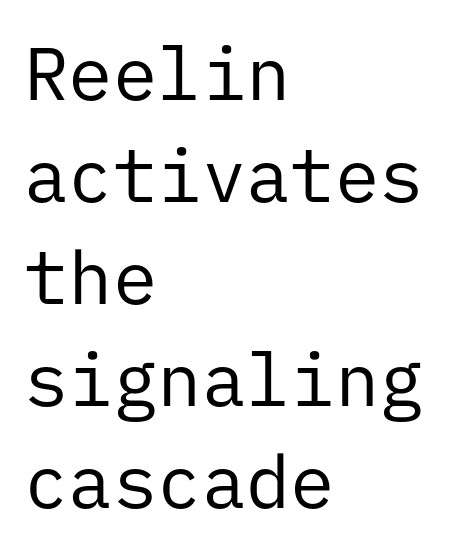
{"serif": "no", "italic": "no", "bold": "no", "weight": "regular", "width": "normal", "stroke_contrast": "low", "x_height": "medium", "monospaced": "yes", "underline": "no", "align": "left", "line_spacing": "normal", "line_spacing_ratio": 1.38, "letter_spacing": "normal", "letter_spacing_em": 0.0, "glyph_px": 74}
